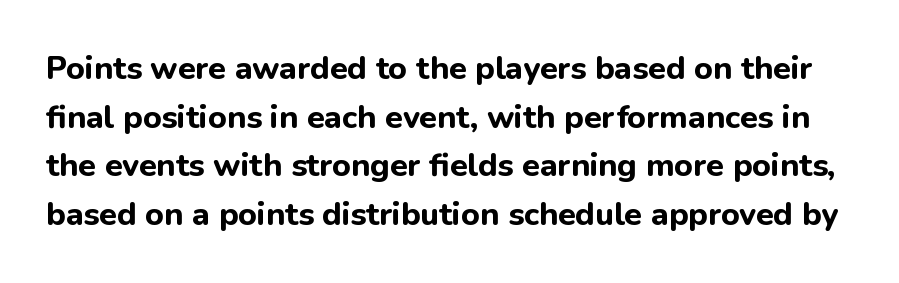
{"serif": "no", "italic": "no", "bold": "yes", "weight": "bold", "width": "normal", "stroke_contrast": "low", "x_height": "medium", "monospaced": "no", "underline": "no", "line_spacing": "normal", "line_spacing_ratio": 1.52, "letter_spacing": "normal", "letter_spacing_em": 0.0, "glyph_px": 32}
